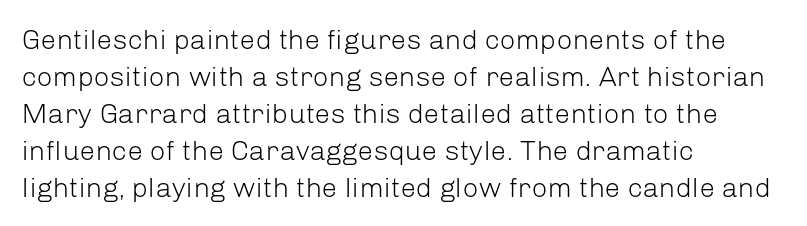
Descenders are the only things crossing below the line. The setting favours the left margin, as ordinary paragraphs usually do. The strokes are not fattened; the text isn't bold. Inter-character spacing is left at the font's built-in metrics.
